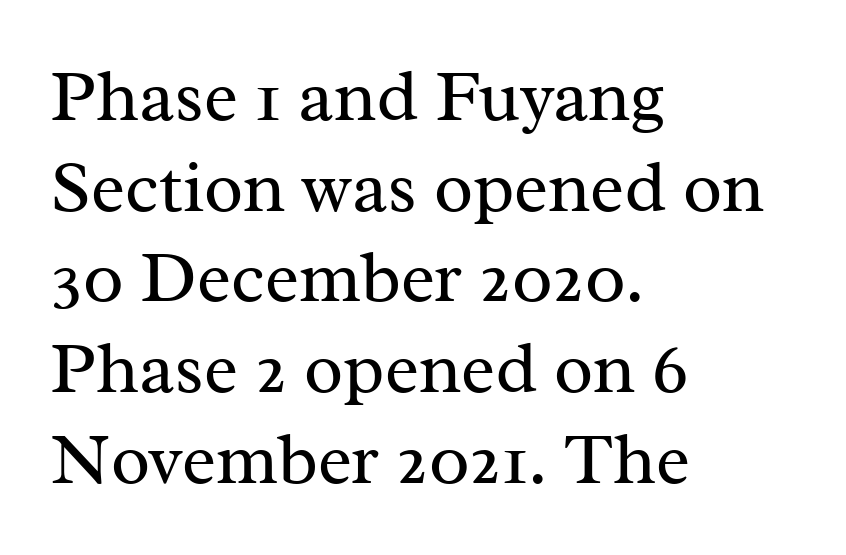
Spacing between characters is what you'd get straight out of the box. The lines in this sample share a left origin and differ only in where they stop. The rendering shows small feet on the letterforms — a serif design. A bare baseline throughout the passage.
